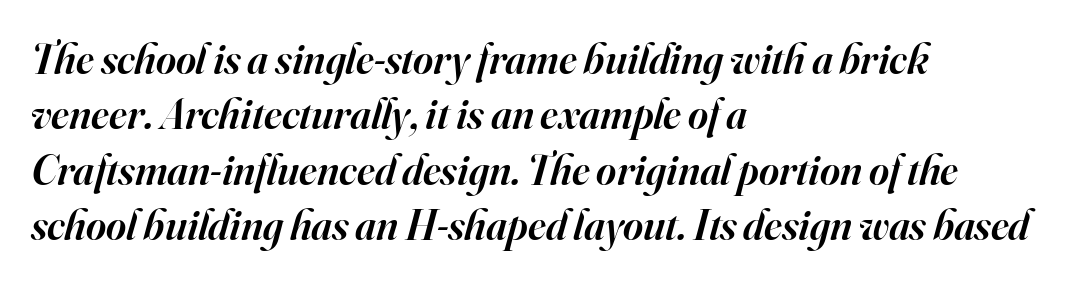
One-word summary of the alignment: left. Students, note that the glyphs here touch the page at normal intervals. Rows of type keep a routine distance in the vertical direction. The face used here has a pronounced slope to its letters. Unmarked baselines from the first word to the last.
